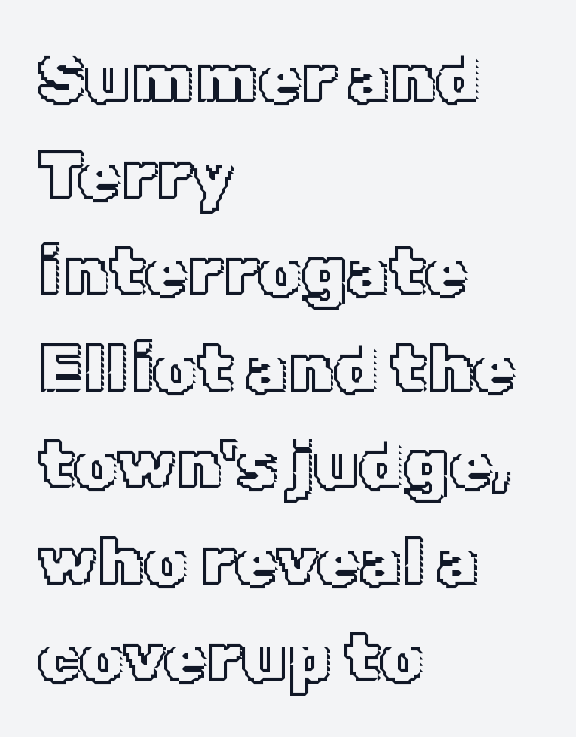
The image shows 68 px text type, upright; set left-aligned, normal line spacing (1.42x), normal letter spacing, not underlined; a medium x-height.
